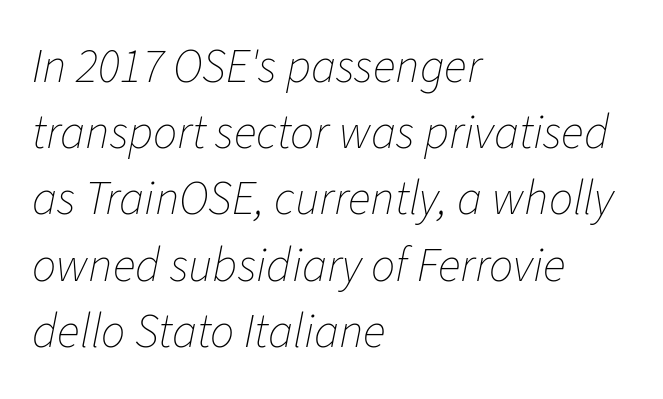
Q: Is the text bold? A: No.
Q: Is the text italic (slanted)? A: Yes, it leans right by about 11 degrees.
Q: Is the text underlined? A: No.
Q: How is the paragraph aligned? A: Left-aligned.
Q: Is the spacing between letters normal or unusually wide? A: Normal.
Q: Is the spacing between lines tight, normal or loose? A: Normal.
Q: Width (condensed, normal, or wide)? A: Normal.
Q: Stroke contrast? A: Low.
Q: x-height? A: Medium.
Q: Monospaced? A: No.
